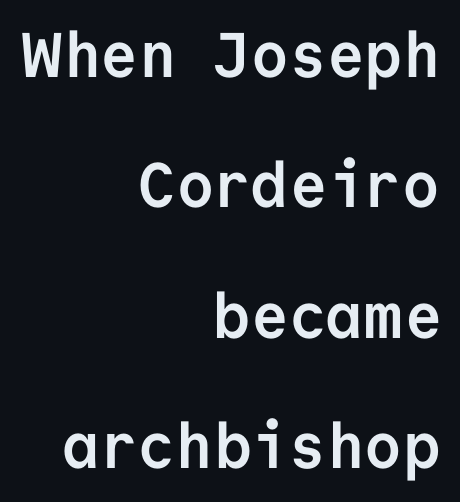
Thick stems and heavy bowls — unmistakably bold. Where is the straight margin? On the right. Nope, no serifs anywhere on these letters. This is roman type, the default non-slanted kind. The line texture is even and compact thanks to regular tracking. Spacing verdict: monospaced, one width for all characters.
